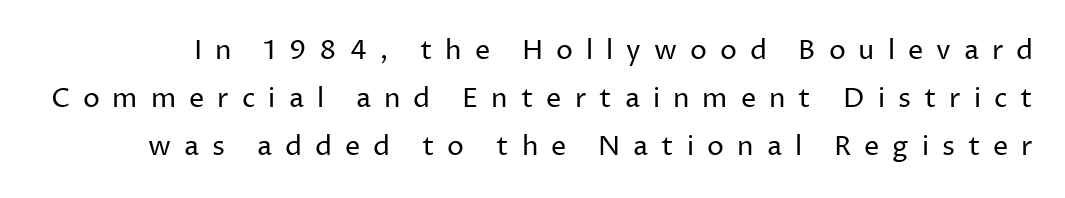
{"italic": "no", "bold": "no", "underline": "no", "line_spacing_ratio": 1.77, "letter_spacing": "wide", "letter_spacing_em": 0.48, "glyph_px": 27}
